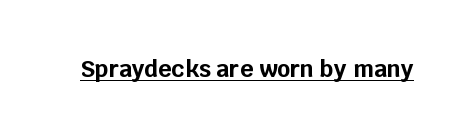
{"italic": "no", "bold": "yes", "underline": "yes", "letter_spacing": "normal", "letter_spacing_em": 0.0, "glyph_px": 23}
